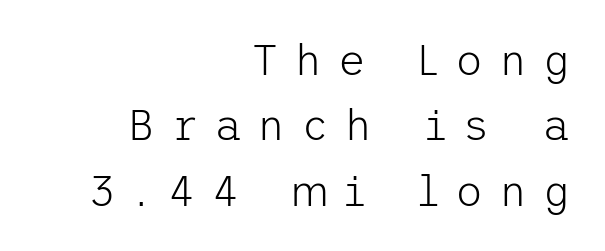
Is this a sans? Yes — the strokes have no serifs. Unlike italic type, these characters show no tilt at all. Is the block centered? No — it sits flush against the right margin. The string is rendered with underlining switched off.
